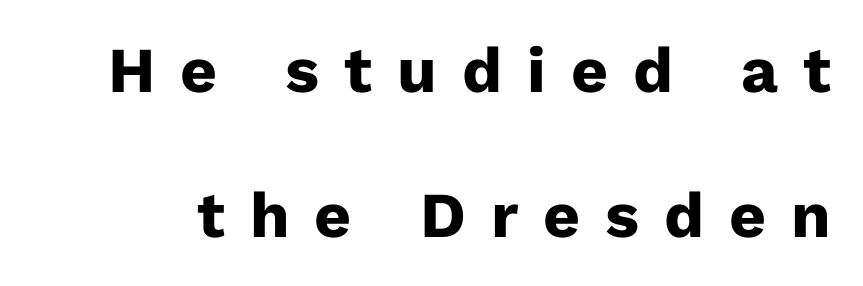
Q: Is the text bold? A: Yes.
Q: Is the text italic (slanted)? A: No, it is upright.
Q: Is the typeface a serif or a sans-serif typeface? A: Sans-serif.
Q: Is the text underlined? A: No.
Q: Is the spacing between letters normal or unusually wide? A: Unusually wide.
Q: Is the spacing between lines tight, normal or loose? A: Loose.
Q: Width (condensed, normal, or wide)? A: Normal.
Q: Stroke contrast? A: Low.
Q: x-height? A: Medium.
Q: Monospaced? A: No.
